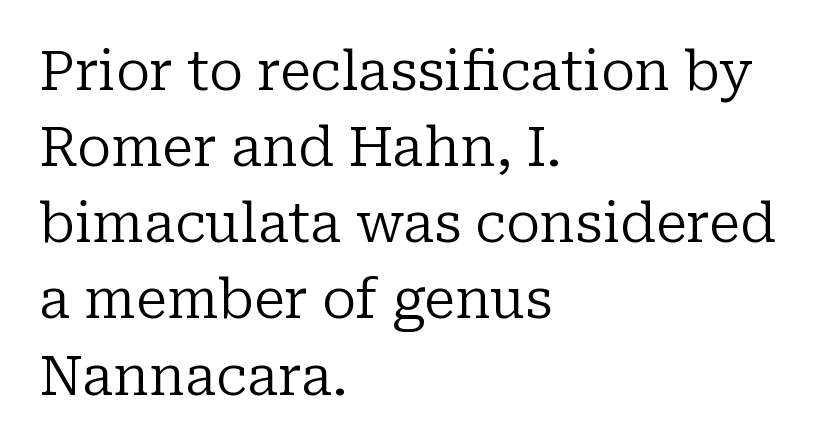
Q: Is the text bold? A: No.
Q: Is the text italic (slanted)? A: No, it is upright.
Q: Is the typeface a serif or a sans-serif typeface? A: Serif.
Q: Is the text underlined? A: No.
Q: How is the paragraph aligned? A: Left-aligned.
Q: Is the spacing between letters normal or unusually wide? A: Normal.
Q: Is the spacing between lines tight, normal or loose? A: Normal.
Q: Width (condensed, normal, or wide)? A: Normal.
Q: Stroke contrast? A: Low.
Q: x-height? A: Medium.
Q: Monospaced? A: No.
